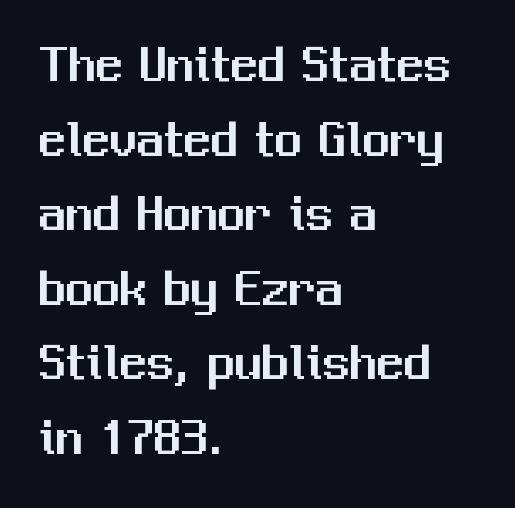
The paragraph shown leans on its left margin. The leading is moderate, giving the passage an even texture. The letters advance in unequal steps, a hallmark of proportional type. This rendering employs a face without finishing strokes, i.e., a sans-serif.
